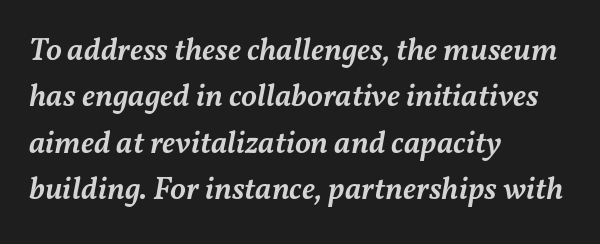
Would a proofreader flag this as italicized? Yes. The face used here is rendered with its standard letterfit. Compared with an ordinary text face, these strokes are moderately heavier — a semibold. Normally led — the rows are evenly, conventionally spaced. Proportional: the letters do not fall into vertical columns.
